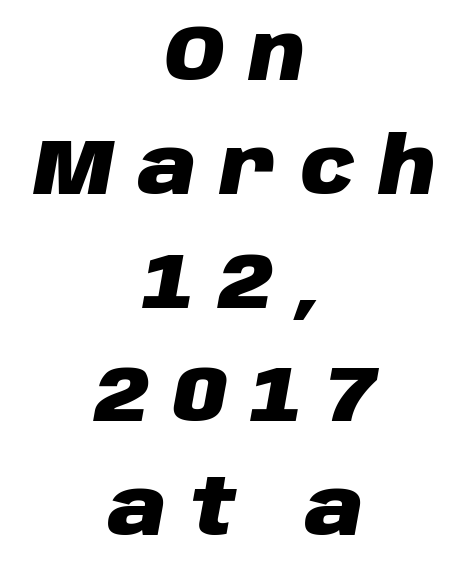
The image shows 79 px heavy type, italic (leaning right); set centered, normal line spacing (1.44x), unusually wide letter spacing (+0.31 em), not underlined; low stroke contrast and a large x-height.
